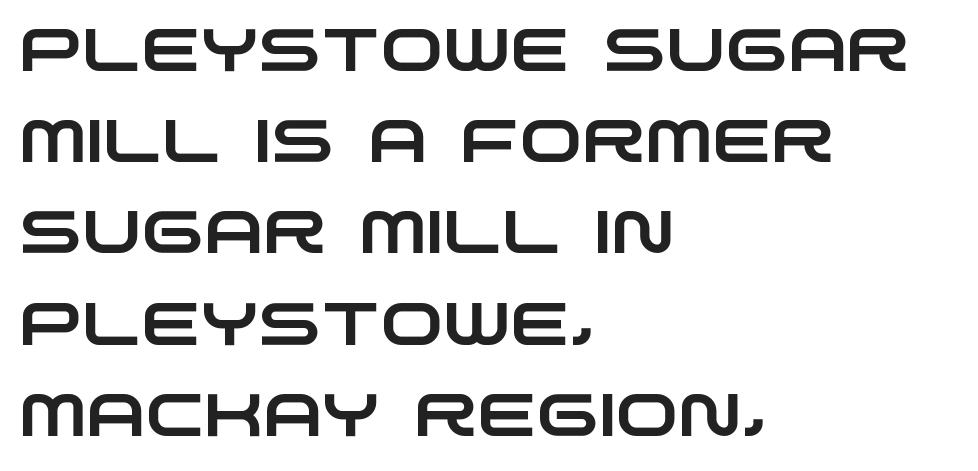
The image shows 60 px wide sans-serif type; set left-aligned, normal line spacing (1.52x), normal letter spacing, not underlined; low stroke contrast and a large x-height.
